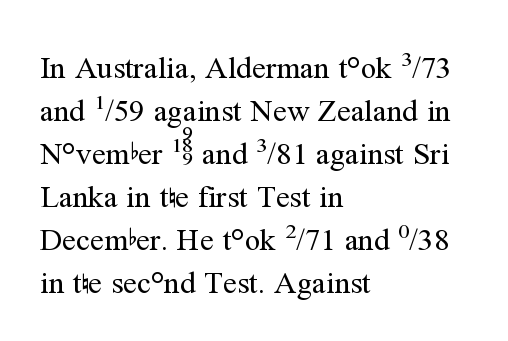
The image shows 31 px regular-weight serif type, upright; set left-aligned, normal line spacing (1.39x), normal letter spacing, not underlined; medium stroke contrast and a medium x-height.
